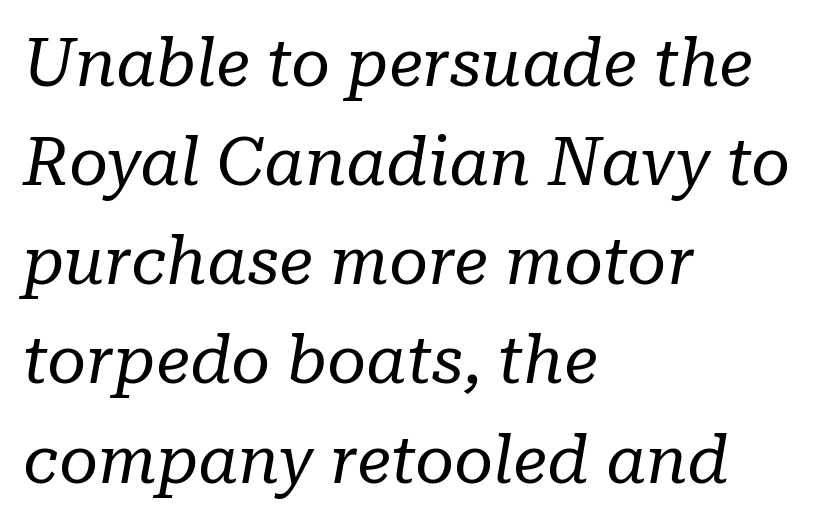
The image shows 67 px regular-weight serif type, italic (leaning right); set left-aligned, normal line spacing (1.48x), normal letter spacing, not underlined; low stroke contrast and a medium x-height.
